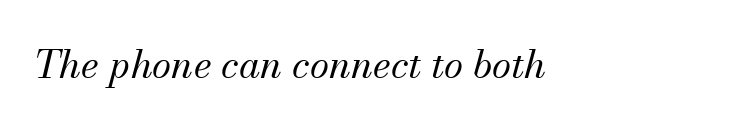
The image shows 39 px regular-weight serif type, italic (leaning right); set normal letter spacing, not underlined; medium stroke contrast and a small x-height.
